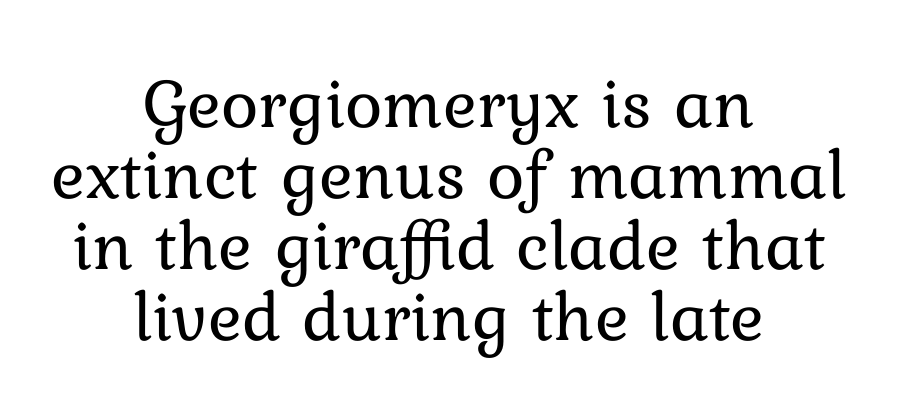
{"italic": "no", "bold": "no", "weight": "regular", "width": "normal", "stroke_contrast": "low", "x_height": "medium", "monospaced": "no", "underline": "no", "align": "center", "line_spacing": "tight", "line_spacing_ratio": 1.0, "letter_spacing": "normal", "letter_spacing_em": 0.0, "glyph_px": 71}
